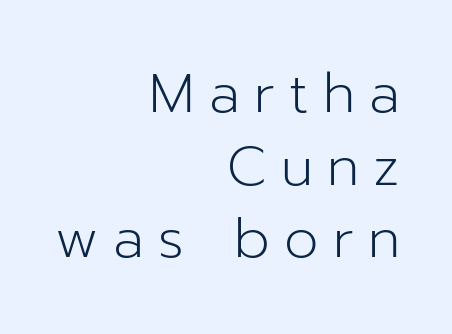
Q: Is the text bold? A: No.
Q: Is the text italic (slanted)? A: No, it is upright.
Q: Is the typeface a serif or a sans-serif typeface? A: Sans-serif.
Q: Is the text underlined? A: No.
Q: How is the paragraph aligned? A: Right-aligned.
Q: Is the spacing between letters normal or unusually wide? A: Unusually wide.
Q: Is the spacing between lines tight, normal or loose? A: Normal.
Q: Width (condensed, normal, or wide)? A: Normal.
Q: Stroke contrast? A: Low.
Q: x-height? A: Medium.
Q: Monospaced? A: No.
